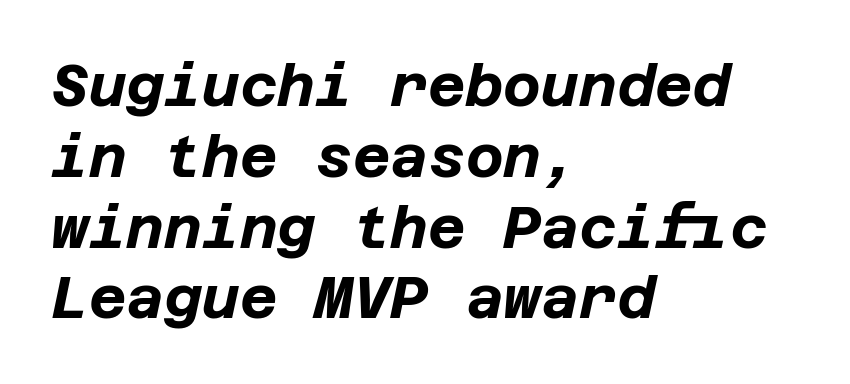
{"italic": "yes", "lean": "right", "slant_degrees": 12, "bold": "yes", "weight": "bold", "width": "normal", "stroke_contrast": "low", "x_height": "large", "underline": "no", "align": "left", "line_spacing_ratio": 1.22, "letter_spacing": "normal", "letter_spacing_em": 0.0, "glyph_px": 58}
